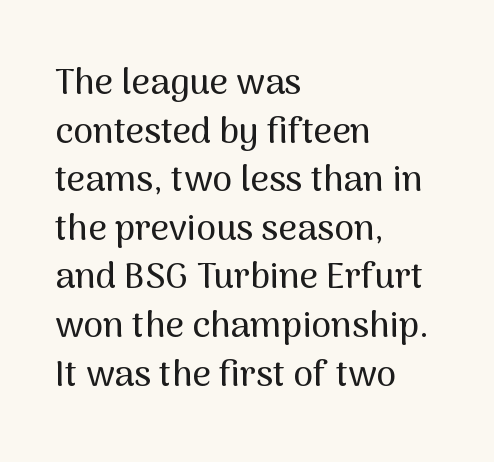
Q: Is the text italic (slanted)? A: No, it is upright.
Q: Is the typeface a serif or a sans-serif typeface? A: Sans-serif.
Q: Is the text underlined? A: No.
Q: How is the paragraph aligned? A: Left-aligned.
Q: Is the spacing between letters normal or unusually wide? A: Normal.
Q: Is the spacing between lines tight, normal or loose? A: Normal.
Q: Width (condensed, normal, or wide)? A: Normal.
Q: Stroke contrast? A: Medium.
Q: x-height? A: Medium.
Q: Monospaced? A: No.
